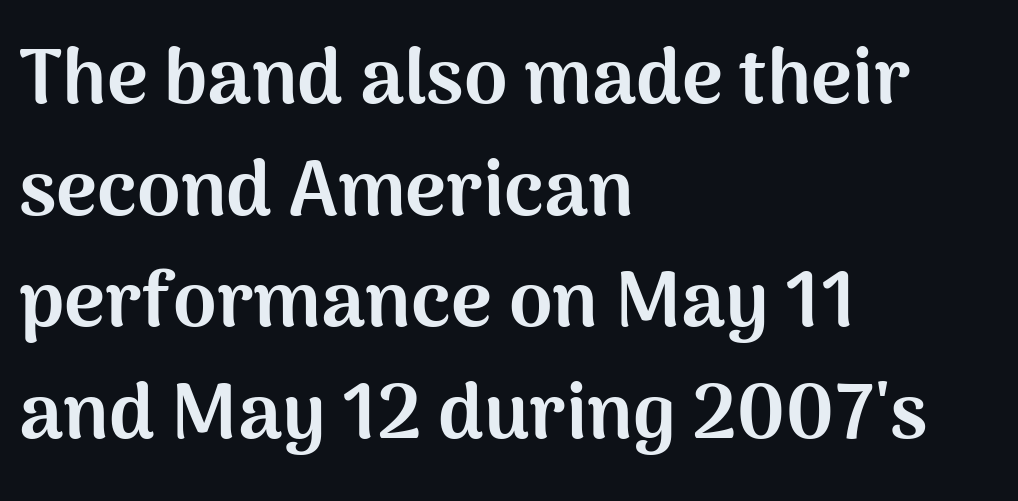
The image shows 78 px bold sans-serif type, upright; set left-aligned, normal line spacing (1.43x), normal letter spacing, not underlined; medium stroke contrast and a medium x-height.
